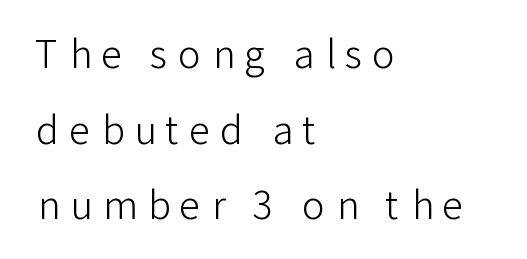
Q: Is the text bold? A: No.
Q: Is the text italic (slanted)? A: No, it is upright.
Q: Is the typeface a serif or a sans-serif typeface? A: Sans-serif.
Q: Is the text underlined? A: No.
Q: How is the paragraph aligned? A: Left-aligned.
Q: Is the spacing between letters normal or unusually wide? A: Unusually wide.
Q: Is the spacing between lines tight, normal or loose? A: Loose.
Q: Width (condensed, normal, or wide)? A: Normal.
Q: Stroke contrast? A: Low.
Q: x-height? A: Medium.
Q: Monospaced? A: No.
